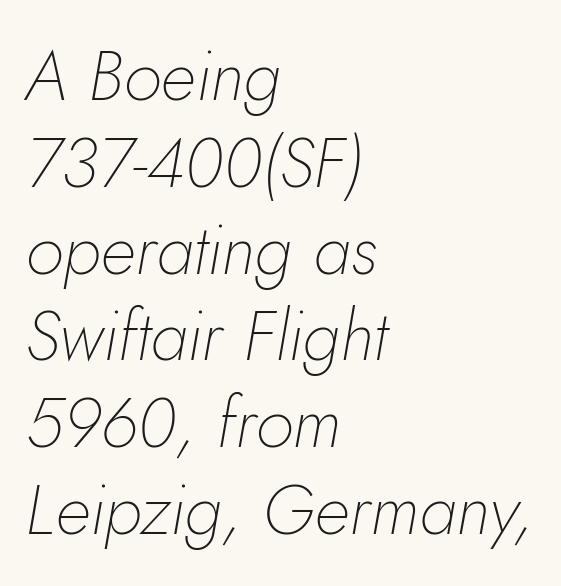
The image shows 70 px thin type, italic (leaning right); set left-aligned, line spacing 1.24x, normal letter spacing, not underlined; low stroke contrast and a small x-height.
